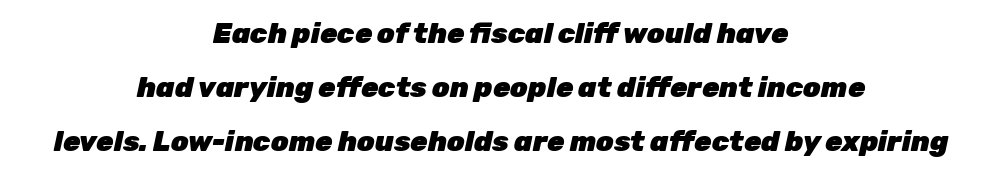
The image shows 28 px heavy type, italic (leaning right); set centered, loose line spacing (1.92x), normal letter spacing, not underlined; low stroke contrast and a medium x-height.
